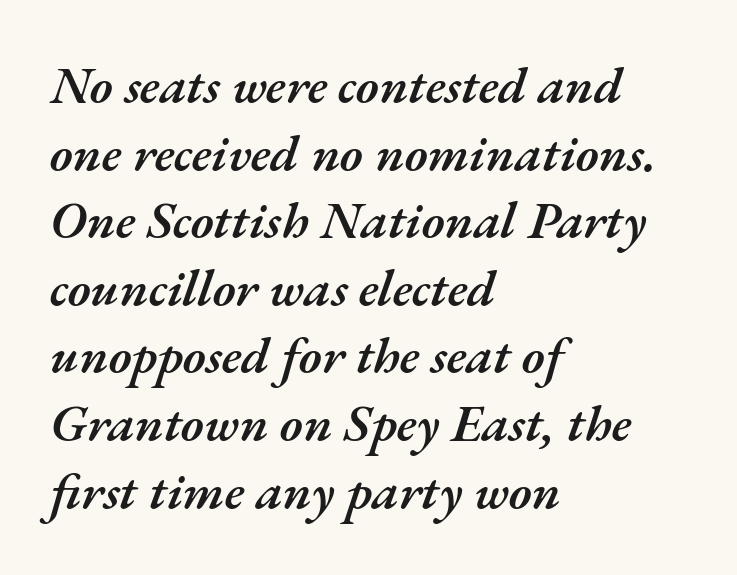
The image shows 52 px semibold type, italic (leaning right); set left-aligned, normal line spacing (1.3x), normal letter spacing, not underlined; medium stroke contrast and a small x-height.
